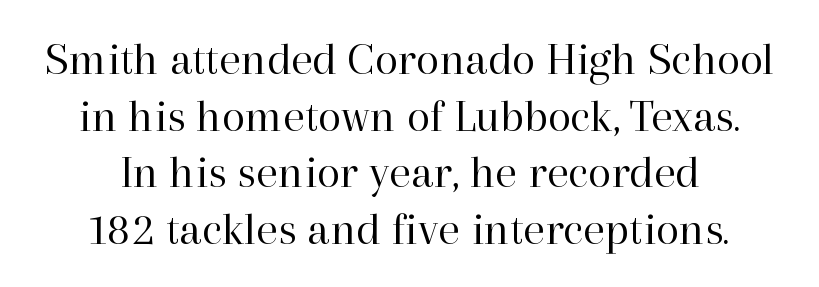
The image shows 48 px regular-weight serif type, upright; set centered, line spacing 1.18x, normal letter spacing, not underlined; high stroke contrast and a medium x-height.
